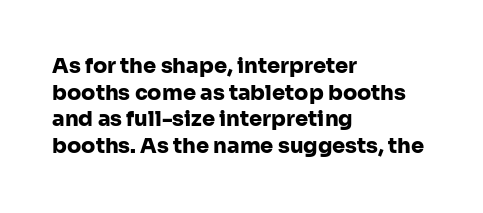
Q: Is the text bold? A: Yes.
Q: Is the text italic (slanted)? A: No, it is upright.
Q: Is the text underlined? A: No.
Q: How is the paragraph aligned? A: Left-aligned.
Q: Is the spacing between letters normal or unusually wide? A: Normal.
Q: Is the spacing between lines tight, normal or loose? A: Normal.
